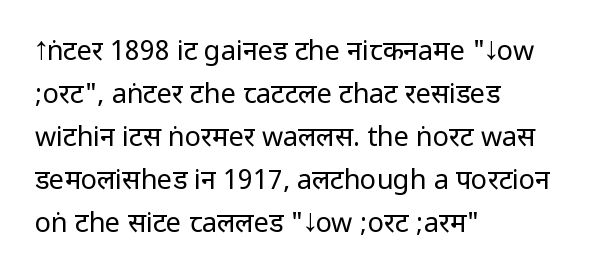
{"italic": "no", "bold": "no", "underline": "no", "align": "left", "line_spacing": "normal", "line_spacing_ratio": 1.59, "letter_spacing": "normal", "letter_spacing_em": 0.0, "glyph_px": 27}
